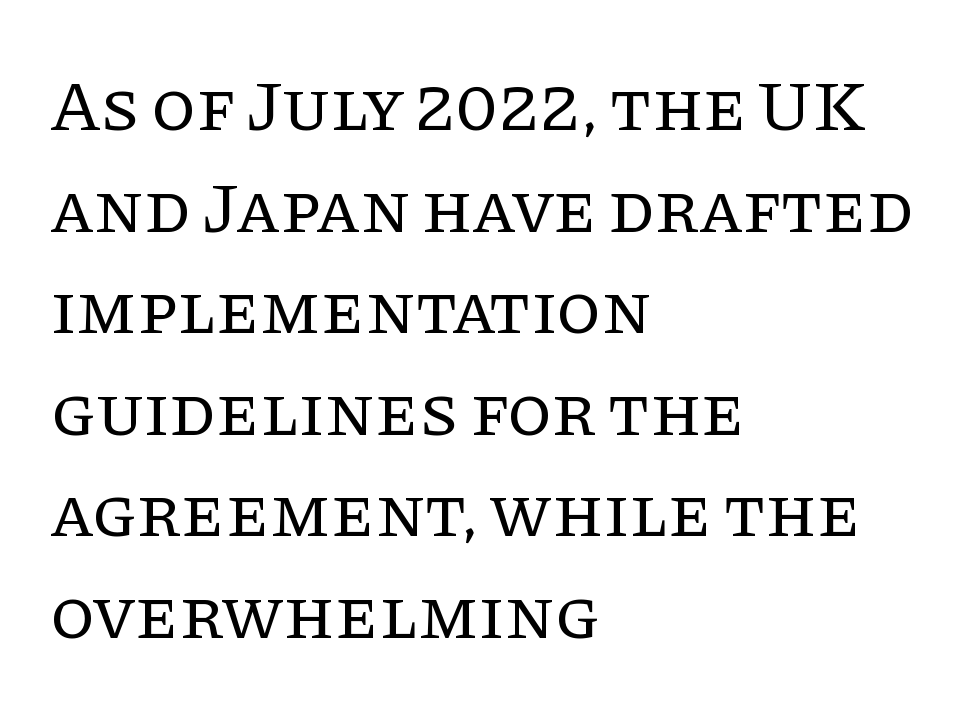
Q: Is the text bold? A: No.
Q: Is the text italic (slanted)? A: No, it is upright.
Q: Is the typeface a serif or a sans-serif typeface? A: Serif.
Q: Is the text underlined? A: No.
Q: How is the paragraph aligned? A: Left-aligned.
Q: Is the spacing between letters normal or unusually wide? A: Normal.
Q: Is the spacing between lines tight, normal or loose? A: Normal.
Q: Width (condensed, normal, or wide)? A: Normal.
Q: Stroke contrast? A: Low.
Q: x-height? A: Large.
Q: Monospaced? A: No.
